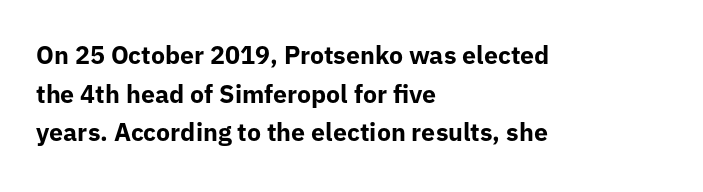
{"italic": "no", "bold": "yes", "underline": "no", "align": "left", "line_spacing": "normal", "line_spacing_ratio": 1.55, "letter_spacing": "normal", "letter_spacing_em": 0.0, "glyph_px": 25}
